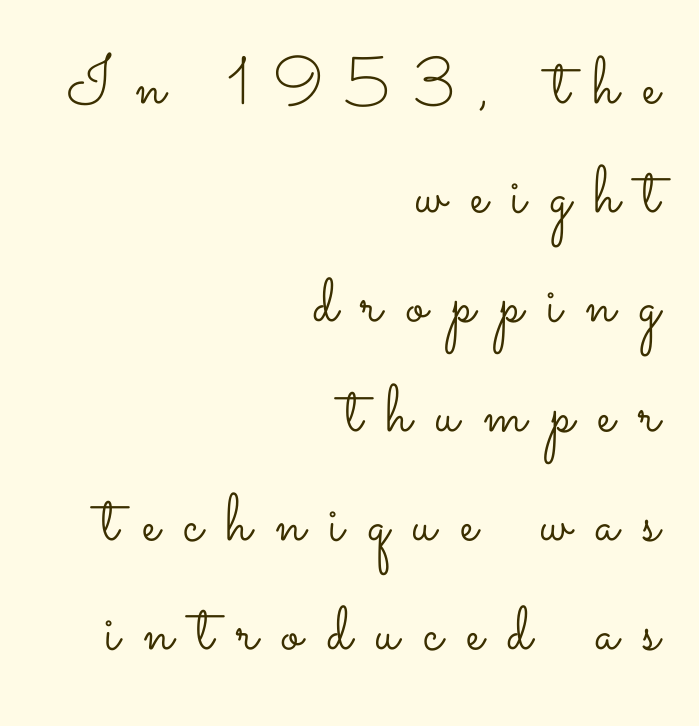
Q: Is the text bold? A: No.
Q: Is the text italic (slanted)? A: Yes.
Q: Is the text underlined? A: No.
Q: How is the paragraph aligned? A: Right-aligned.
Q: Is the spacing between letters normal or unusually wide? A: Unusually wide.
Q: Is the spacing between lines tight, normal or loose? A: Normal.
Q: Width (condensed, normal, or wide)? A: Wide.
Q: Stroke contrast? A: Low.
Q: x-height? A: Small.
Q: Monospaced? A: No.
